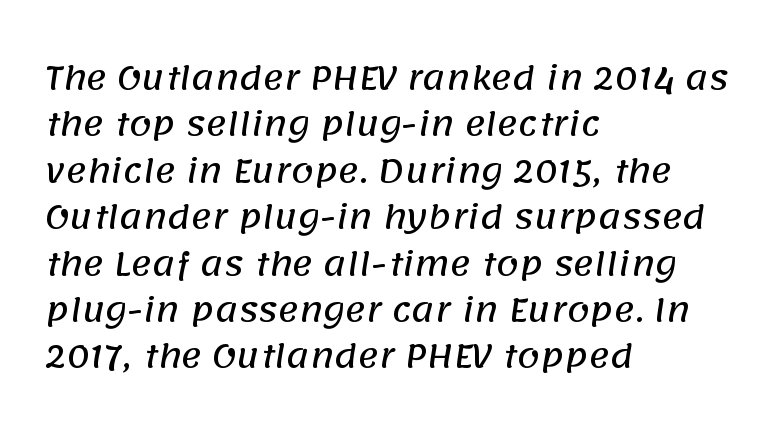
The image shows 32 px sans-serif type; set left-aligned, normal line spacing (1.45x), normal letter spacing, not underlined; low stroke contrast and a large x-height.
